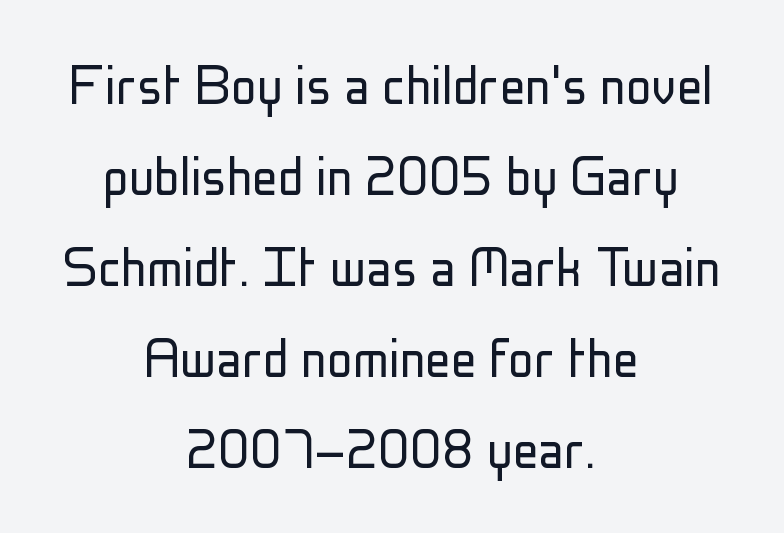
This sample uses a sans-serif face. Words appear dense and cohesive because spacing is normal. The gap between lines stays unmarked. Proportional: the letters do not fall into vertical columns.
